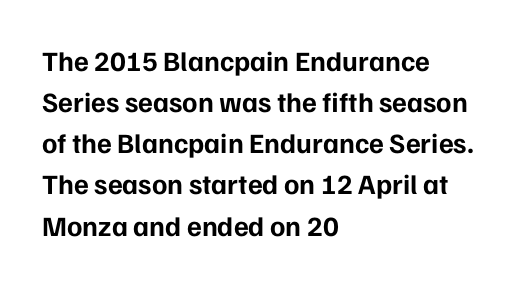
Q: Is the text bold? A: Yes.
Q: Is the text italic (slanted)? A: No, it is upright.
Q: Is the typeface a serif or a sans-serif typeface? A: Sans-serif.
Q: Is the text underlined? A: No.
Q: How is the paragraph aligned? A: Left-aligned.
Q: Is the spacing between letters normal or unusually wide? A: Normal.
Q: Is the spacing between lines tight, normal or loose? A: Normal.
Q: Width (condensed, normal, or wide)? A: Normal.
Q: Stroke contrast? A: Low.
Q: x-height? A: Medium.
Q: Monospaced? A: No.
